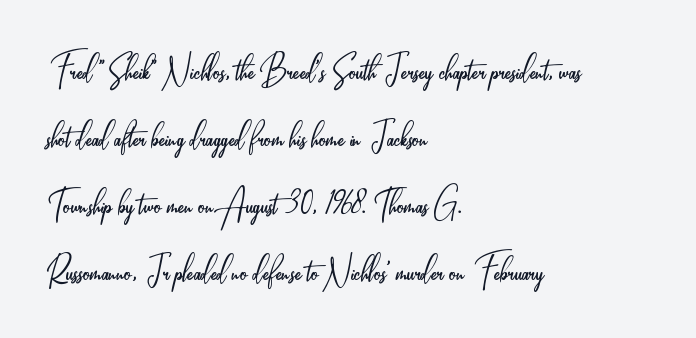
Q: Is the text bold? A: No.
Q: Is the text italic (slanted)? A: Yes.
Q: Is the typeface a serif or a sans-serif typeface? A: Sans-serif.
Q: Is the text underlined? A: No.
Q: How is the paragraph aligned? A: Left-aligned.
Q: Is the spacing between letters normal or unusually wide? A: Normal.
Q: Is the spacing between lines tight, normal or loose? A: Normal.
Q: Width (condensed, normal, or wide)? A: Condensed.
Q: Stroke contrast? A: Low.
Q: x-height? A: Small.
Q: Monospaced? A: No.
